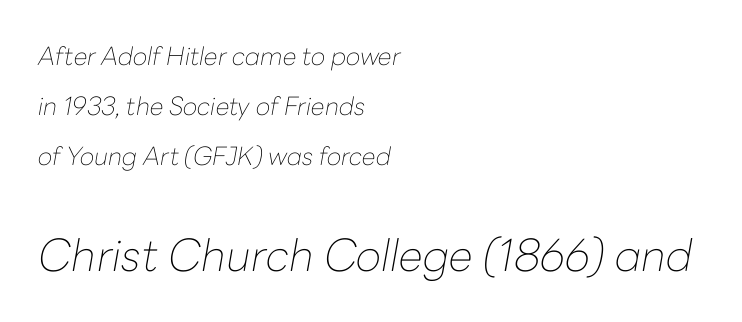
Is this a fixed-width face? No — the glyphs have proportional, varying widths. Honestly, the letter spacing is just normal — you wouldn't notice it. This rendering features lettering with no underline. Interline gaps are noticeably wide in this sample. The typesetting does not lean heavy: it is not bold.
